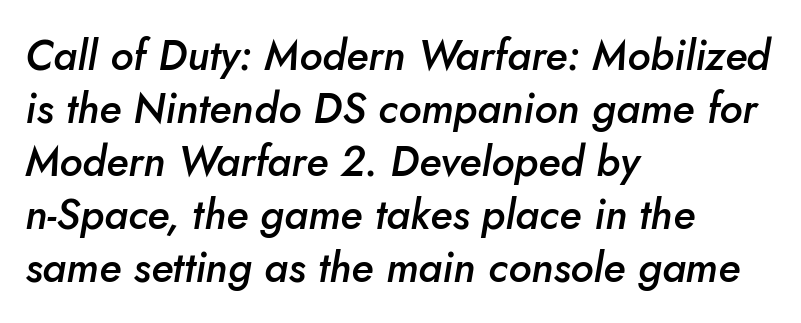
{"italic": "yes", "lean": "right", "slant_degrees": 10, "bold": "semi", "weight": "semibold", "width": "normal", "stroke_contrast": "low", "x_height": "small", "monospaced": "no", "underline": "no", "align": "left", "line_spacing": "normal", "line_spacing_ratio": 1.26, "letter_spacing": "normal", "letter_spacing_em": 0.0, "glyph_px": 42}
